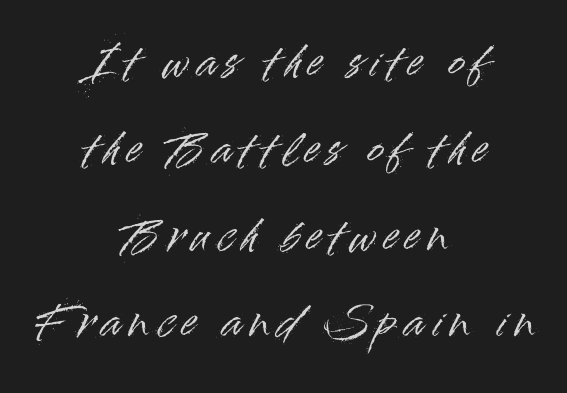
{"serif": "no", "width": "normal", "stroke_contrast": "high", "x_height": "small", "monospaced": "no", "underline": "no", "align": "center", "line_spacing": "loose", "line_spacing_ratio": 2.17, "letter_spacing": "wide", "letter_spacing_em": 0.2, "glyph_px": 40}
